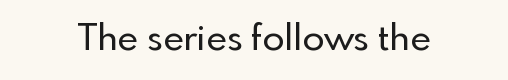
The image shows 36 px sans-serif type, upright; set normal letter spacing, not underlined; a small x-height.
